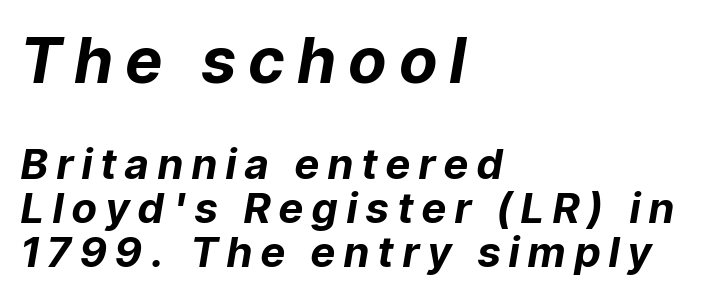
Q: Is the text bold? A: Yes.
Q: Is the text italic (slanted)? A: Yes, it leans right by about 9 degrees.
Q: Is the text underlined? A: No.
Q: How is the paragraph aligned? A: Left-aligned.
Q: Is the spacing between letters normal or unusually wide? A: Unusually wide.
Q: Is the spacing between lines tight, normal or loose? A: Tight.
Q: Which block of text is set in a larger size, the first (top) or the second (bottom)? A: The first (top) one.
Q: Width (condensed, normal, or wide)? A: Normal.
Q: Stroke contrast? A: Low.
Q: x-height? A: Medium.
Q: Monospaced? A: No.
